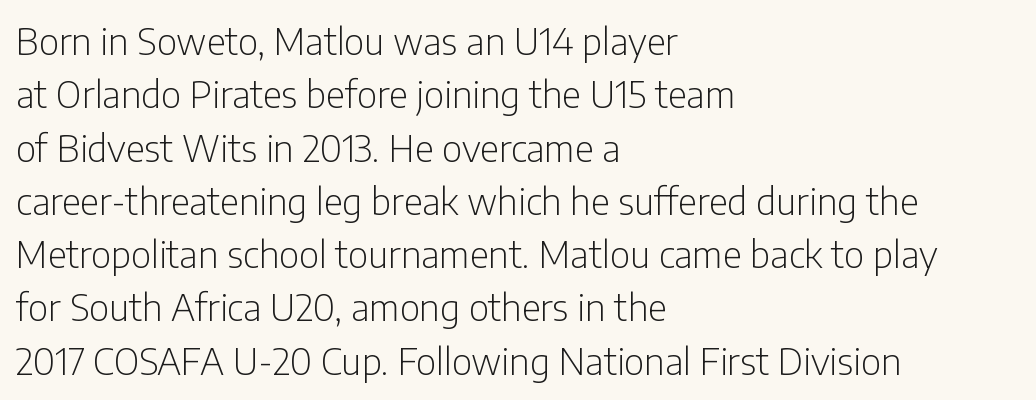
Q: Is the text bold? A: No.
Q: Is the text italic (slanted)? A: No, it is upright.
Q: Is the typeface a serif or a sans-serif typeface? A: Sans-serif.
Q: Is the text underlined? A: No.
Q: How is the paragraph aligned? A: Left-aligned.
Q: Is the spacing between letters normal or unusually wide? A: Normal.
Q: Is the spacing between lines tight, normal or loose? A: Normal.
Q: Width (condensed, normal, or wide)? A: Condensed.
Q: Stroke contrast? A: Low.
Q: x-height? A: Medium.
Q: Monospaced? A: No.
